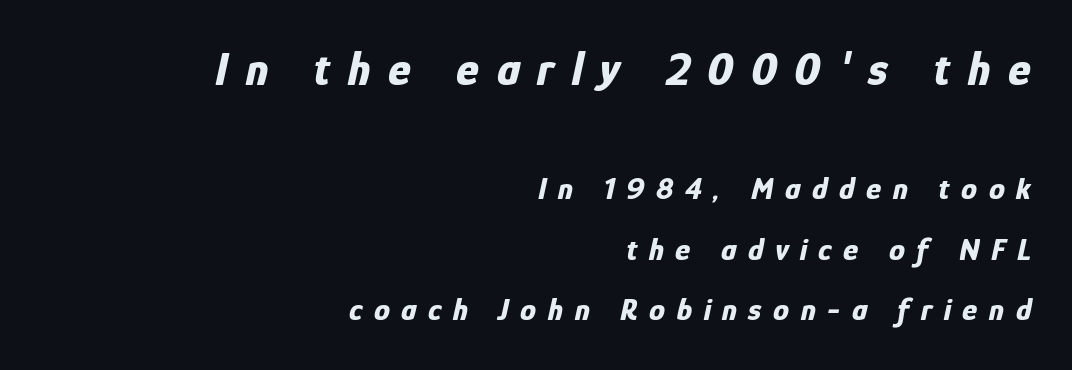
The image shows 48 px bold, condensed type, italic (leaning right); set right-aligned, line spacing 1.89x, unusually wide letter spacing (+0.36 em), not underlined; the first (top) block is 1.5x larger; low stroke contrast and a medium x-height.
